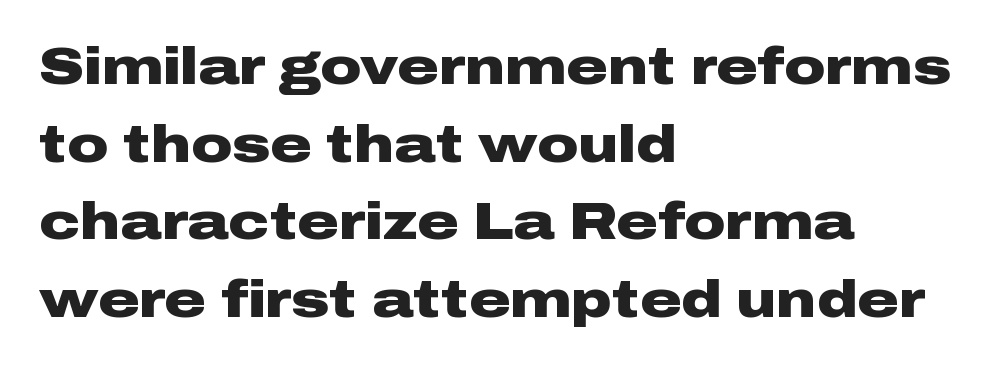
Q: Is the text bold? A: Yes.
Q: Is the text italic (slanted)? A: No, it is upright.
Q: Is the typeface a serif or a sans-serif typeface? A: Sans-serif.
Q: Is the text underlined? A: No.
Q: How is the paragraph aligned? A: Left-aligned.
Q: Is the spacing between letters normal or unusually wide? A: Normal.
Q: Is the spacing between lines tight, normal or loose? A: Normal.
Q: Width (condensed, normal, or wide)? A: Wide.
Q: Stroke contrast? A: Low.
Q: x-height? A: Medium.
Q: Monospaced? A: No.
